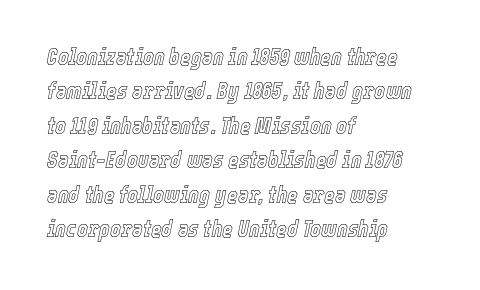
{"italic": "yes", "lean": "right", "slant_degrees": 12, "underline": "no", "align": "left", "line_spacing": "normal", "line_spacing_ratio": 1.5, "letter_spacing": "normal", "letter_spacing_em": 0.0, "glyph_px": 23}
